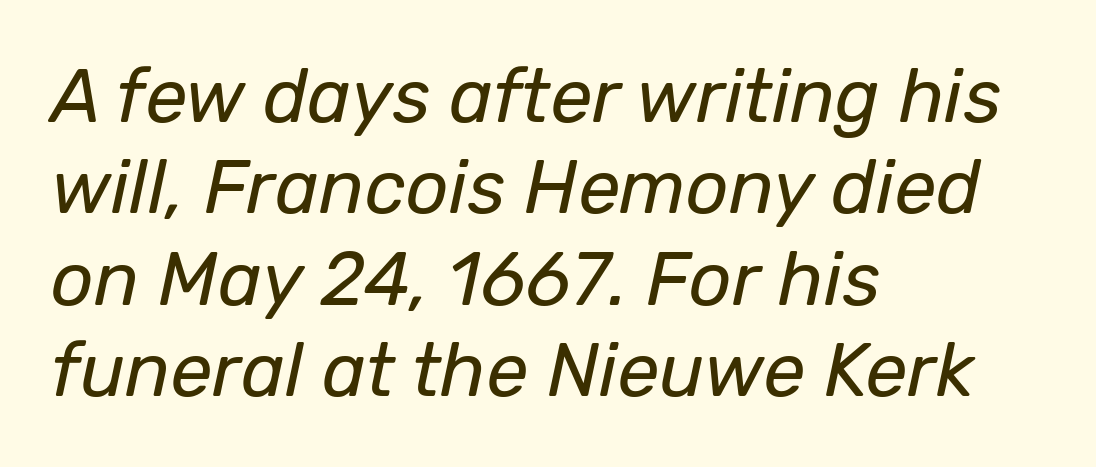
Q: Is the text bold? A: No.
Q: Is the text italic (slanted)? A: Yes, it leans right by about 12 degrees.
Q: Is the text underlined? A: No.
Q: How is the paragraph aligned? A: Left-aligned.
Q: Is the spacing between letters normal or unusually wide? A: Normal.
Q: Width (condensed, normal, or wide)? A: Normal.
Q: Stroke contrast? A: Low.
Q: x-height? A: Medium.
Q: Monospaced? A: No.
